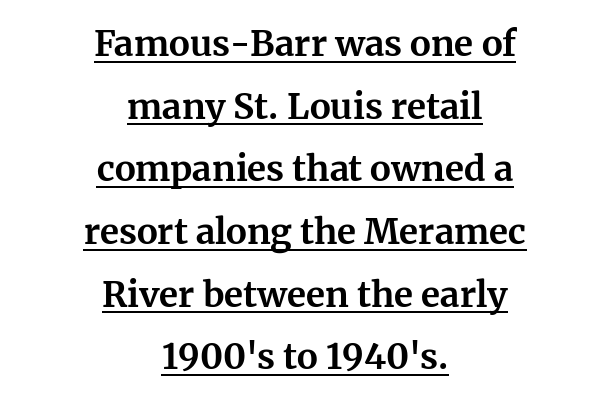
The line texture is even and compact thanks to regular tracking. The characters look thick and weighty, a clear bold. Emphasis is given by a line drawn under the lettering. These lines are rendered in a variable-pitch font. The type sits square on the baseline with zero lean. Every row of glyphs is offset so its center matches the block's center.
